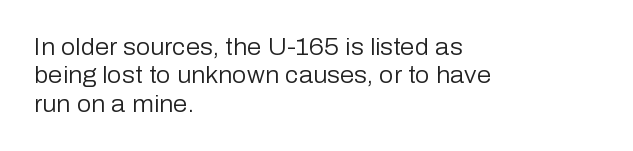
The image shows 23 px text type, upright; set left-aligned, line spacing 1.23x, normal letter spacing, not underlined.
